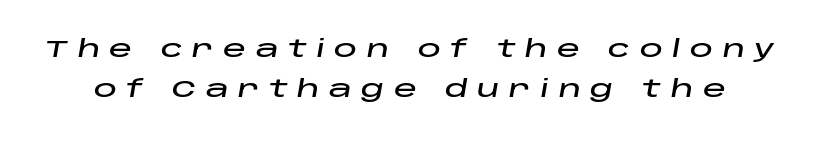
Q: Is the text italic (slanted)? A: Yes, it leans right by about 10 degrees.
Q: Is the text underlined? A: No.
Q: Is the spacing between letters normal or unusually wide? A: Unusually wide.
